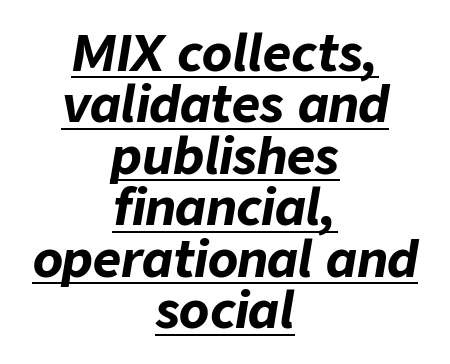
The image shows 49 px bold type, italic (leaning right); set centered, tight line spacing (1.05x), normal letter spacing, underlined; low stroke contrast and a medium x-height.
